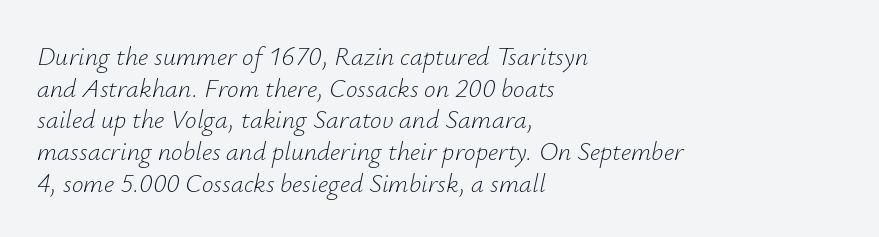
No letter is thick-stroked: the sample isn't bold. The passage shown has conventional tracking throughout. Check under the words: just untouched page. Style check: oblique. One-word summary of the alignment: left.
